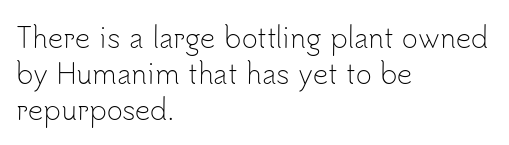
{"italic": "no", "bold": "no", "underline": "no", "align": "left", "line_spacing": "normal", "line_spacing_ratio": 1.34, "letter_spacing": "normal", "letter_spacing_em": 0.0, "glyph_px": 27}
